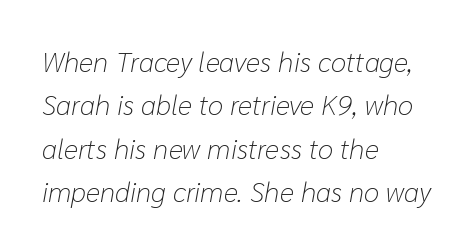
Q: Is the text bold? A: No.
Q: Is the text italic (slanted)? A: Yes, it leans right by about 10 degrees.
Q: Is the text underlined? A: No.
Q: How is the paragraph aligned? A: Left-aligned.
Q: Is the spacing between letters normal or unusually wide? A: Normal.
Q: Is the spacing between lines tight, normal or loose? A: Normal.
Q: Width (condensed, normal, or wide)? A: Normal.
Q: Stroke contrast? A: Low.
Q: x-height? A: Medium.
Q: Monospaced? A: No.
